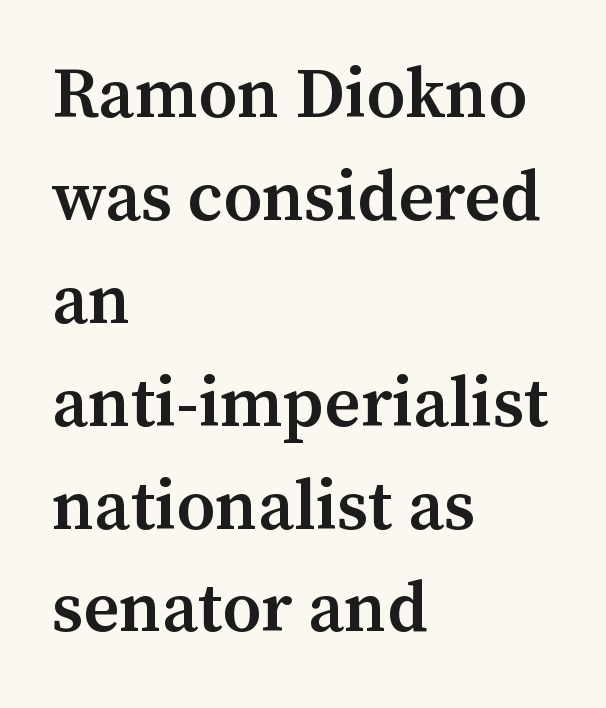
The face used here is rendered with its standard letterfit. The line-height multiplier appears to be the usual default. The passage shown is typed in a proportional face where columns would drift. The passage shown is not underscored anywhere. Where is the straight margin? On the left. Italic? Not at all — the glyphs are vertical.
